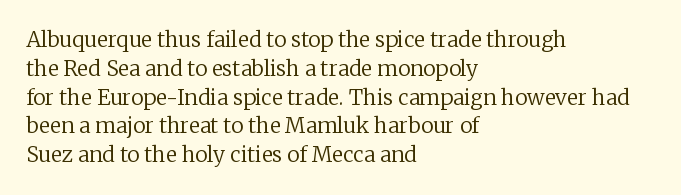
Each new line begins a customary step beneath the previous one. Stems here are at most as thick as an everyday book face. Words appear dense and cohesive because spacing is normal. Descenders hang freely into open space. The axis of the letterforms is exactly vertical.
